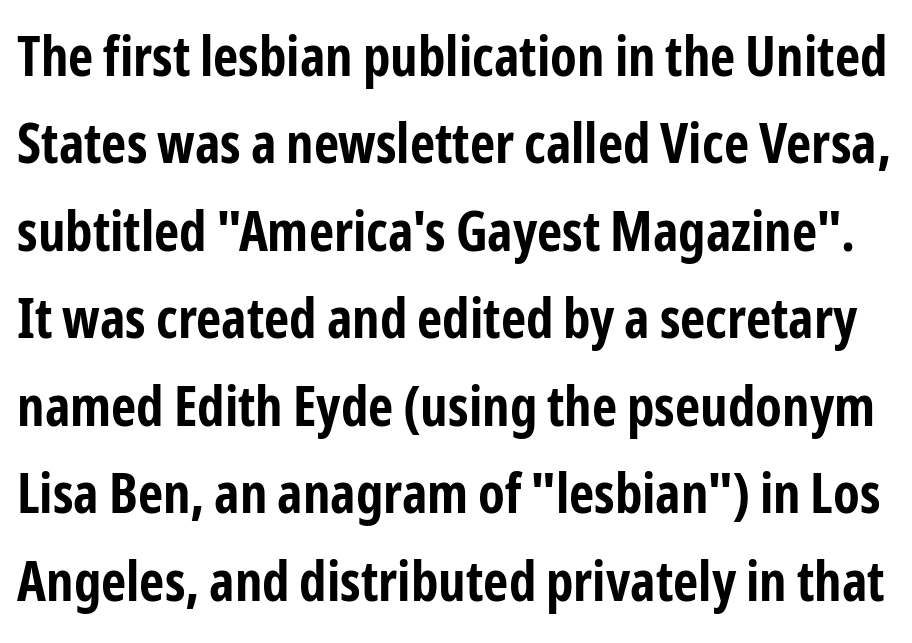
{"serif": "no", "italic": "no", "bold": "yes", "weight": "bold", "width": "condensed", "stroke_contrast": "low", "x_height": "medium", "monospaced": "no", "underline": "no", "line_spacing": "normal", "line_spacing_ratio": 1.59, "letter_spacing": "normal", "letter_spacing_em": 0.0, "glyph_px": 55}
